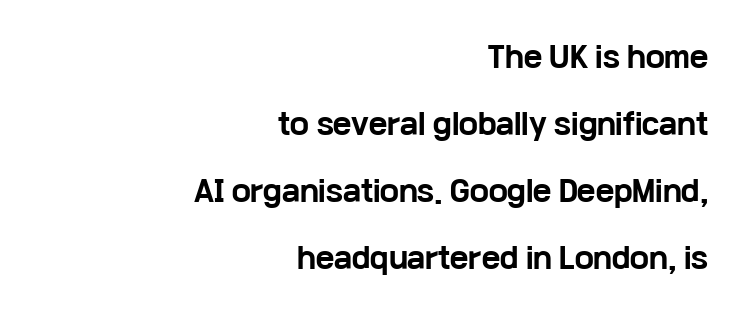
Q: Is the text bold? A: Yes.
Q: Is the text italic (slanted)? A: No, it is upright.
Q: Is the typeface a serif or a sans-serif typeface? A: Sans-serif.
Q: Is the text underlined? A: No.
Q: How is the paragraph aligned? A: Right-aligned.
Q: Is the spacing between letters normal or unusually wide? A: Normal.
Q: Is the spacing between lines tight, normal or loose? A: Loose.
Q: Width (condensed, normal, or wide)? A: Wide.
Q: Stroke contrast? A: Low.
Q: x-height? A: Medium.
Q: Monospaced? A: No.
